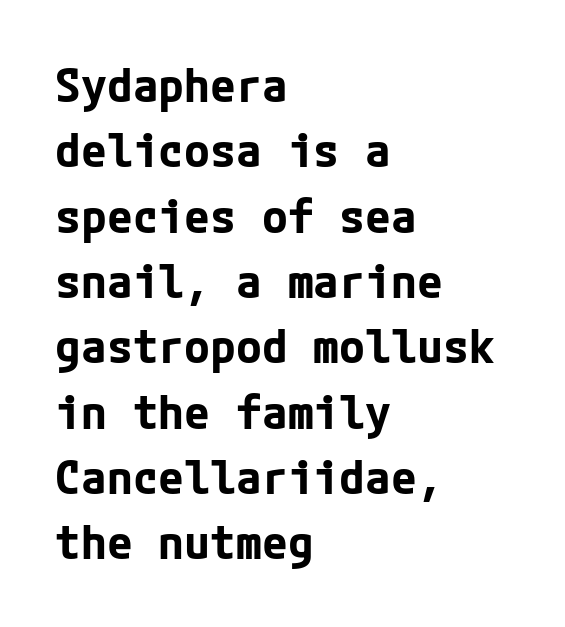
{"serif": "no", "italic": "no", "bold": "yes", "weight": "bold", "width": "normal", "stroke_contrast": "low", "x_height": "medium", "underline": "no", "align": "left", "line_spacing": "normal", "line_spacing_ratio": 1.39, "letter_spacing": "normal", "letter_spacing_em": 0.0, "glyph_px": 47}
